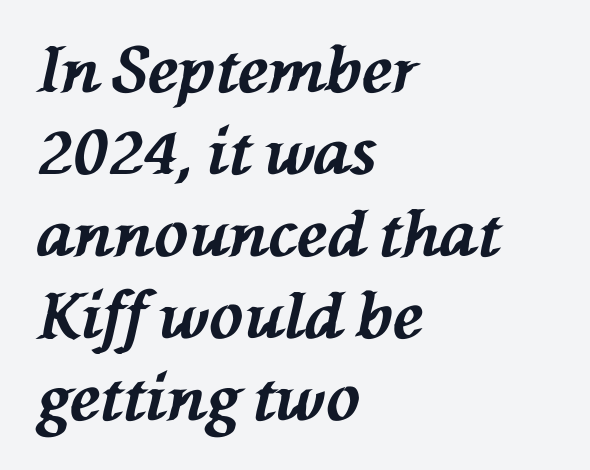
{"italic": "yes", "lean": "left", "slant_degrees": 76, "bold": "yes", "weight": "bold", "width": "normal", "stroke_contrast": "medium", "x_height": "medium", "monospaced": "no", "underline": "no", "align": "left", "line_spacing": "normal", "line_spacing_ratio": 1.3, "letter_spacing": "normal", "letter_spacing_em": 0.0, "glyph_px": 63}
